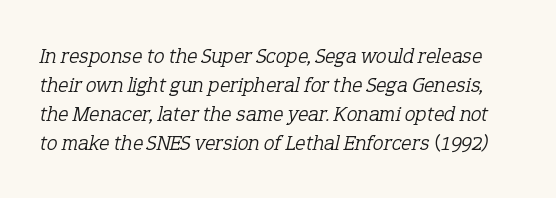
Q: Is the text bold? A: No.
Q: Is the text italic (slanted)? A: Yes, it leans right by about 12 degrees.
Q: Is the text underlined? A: No.
Q: Is the spacing between letters normal or unusually wide? A: Normal.
Q: Is the spacing between lines tight, normal or loose? A: Normal.
